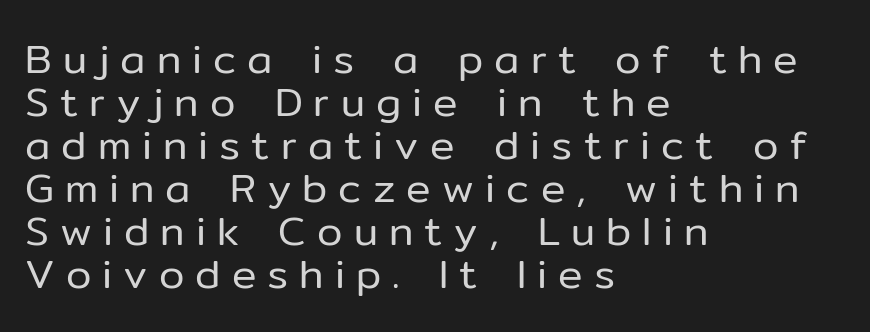
{"serif": "no", "italic": "no", "bold": "no", "weight": "regular", "width": "normal", "stroke_contrast": "low", "x_height": "medium", "monospaced": "no", "underline": "no", "align": "left", "line_spacing": "tight", "line_spacing_ratio": 1.05, "letter_spacing": "wide", "letter_spacing_em": 0.27, "glyph_px": 41}
